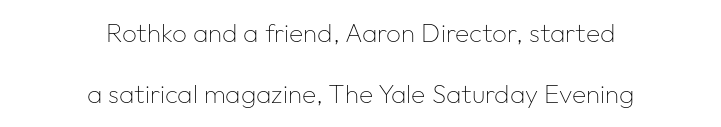
{"italic": "no", "bold": "no", "underline": "no", "align": "center", "line_spacing": "loose", "line_spacing_ratio": 2.35, "letter_spacing": "normal", "letter_spacing_em": 0.0, "glyph_px": 26}
